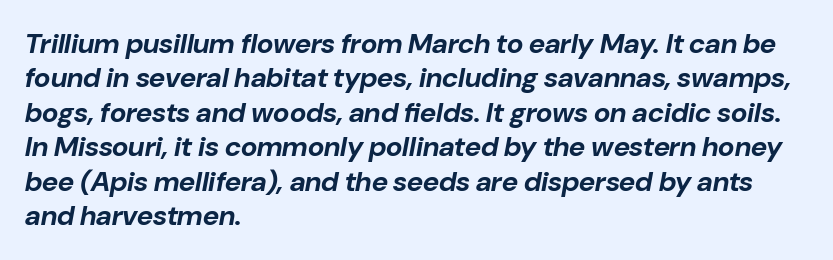
The image shows 28 px bold type, italic (leaning right); set left-aligned, line spacing 1.23x, normal letter spacing, not underlined; low stroke contrast and a medium x-height.
